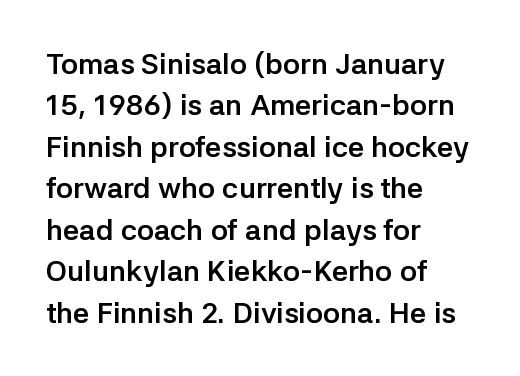
The image shows 29 px semibold sans-serif type, upright; set left-aligned, normal line spacing (1.43x), normal letter spacing, not underlined; low stroke contrast and a medium x-height.
